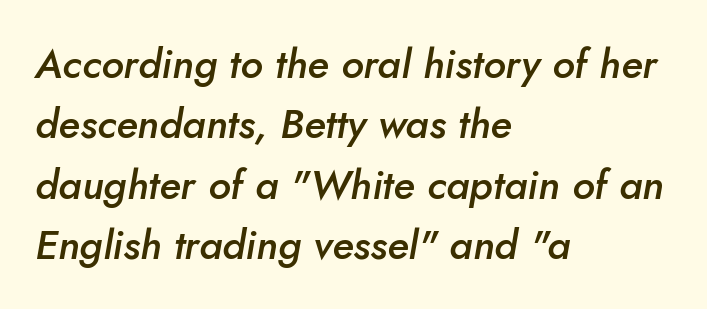
The image shows 41 px semibold type, italic (leaning right); set left-aligned, normal line spacing (1.47x), normal letter spacing, not underlined; low stroke contrast and a small x-height.
